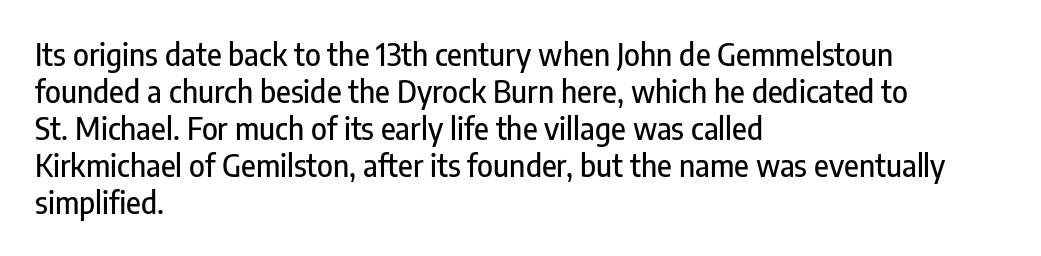
Q: Is the text italic (slanted)? A: No, it is upright.
Q: Is the typeface a serif or a sans-serif typeface? A: Sans-serif.
Q: Is the text underlined? A: No.
Q: How is the paragraph aligned? A: Left-aligned.
Q: Is the spacing between letters normal or unusually wide? A: Normal.
Q: Width (condensed, normal, or wide)? A: Condensed.
Q: Stroke contrast? A: Low.
Q: x-height? A: Medium.
Q: Monospaced? A: No.
